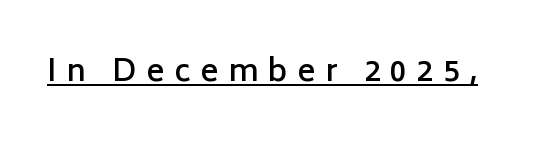
The image shows 30 px semibold sans-serif type, upright; set unusually wide letter spacing (+0.33 em), underlined; low stroke contrast and a medium x-height.
